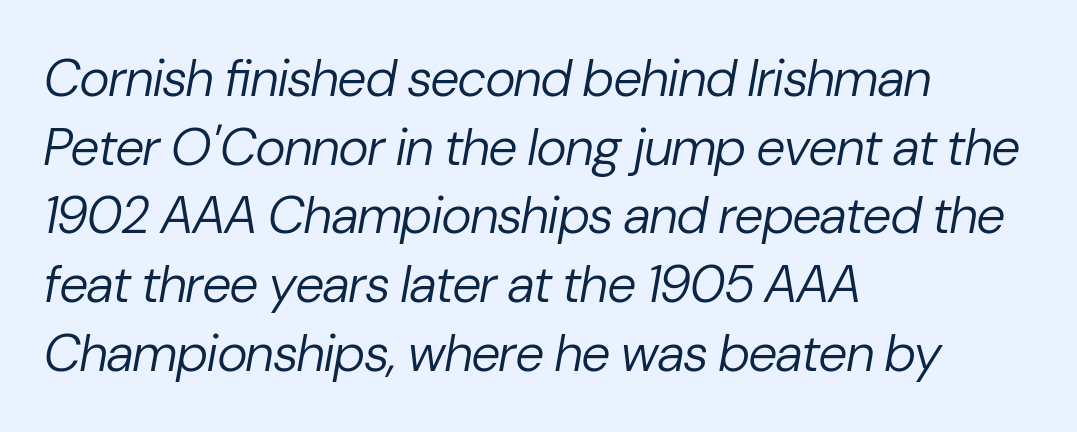
{"italic": "yes", "lean": "right", "slant_degrees": 10, "bold": "no", "weight": "regular", "width": "normal", "stroke_contrast": "low", "x_height": "medium", "monospaced": "no", "underline": "no", "align": "left", "line_spacing": "normal", "line_spacing_ratio": 1.32, "letter_spacing": "normal", "letter_spacing_em": 0.0, "glyph_px": 52}
